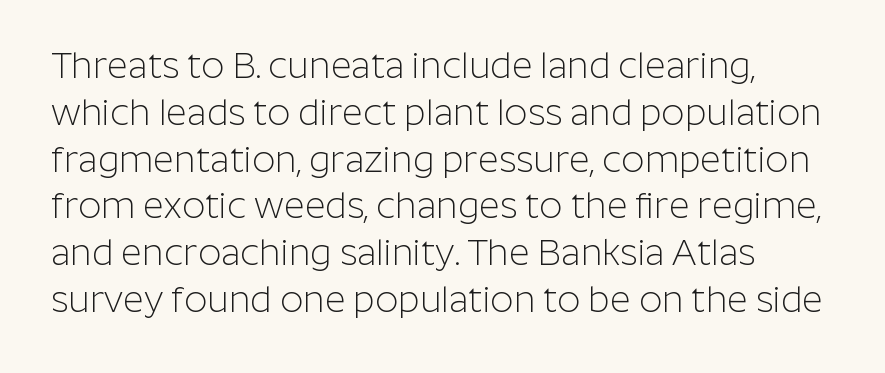
The line-height multiplier appears to be the usual default. The axis of the letterforms is exactly vertical. Honestly, there is no underline to notice here at all. The face used here is rendered with its standard letterfit.
